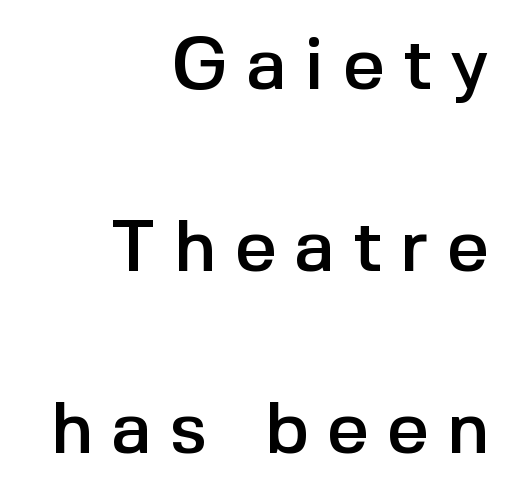
Q: Is the text italic (slanted)? A: No, it is upright.
Q: Is the typeface a serif or a sans-serif typeface? A: Sans-serif.
Q: Is the text underlined? A: No.
Q: How is the paragraph aligned? A: Right-aligned.
Q: Is the spacing between letters normal or unusually wide? A: Unusually wide.
Q: Is the spacing between lines tight, normal or loose? A: Loose.
Q: Width (condensed, normal, or wide)? A: Normal.
Q: x-height? A: Medium.
Q: Monospaced? A: No.
